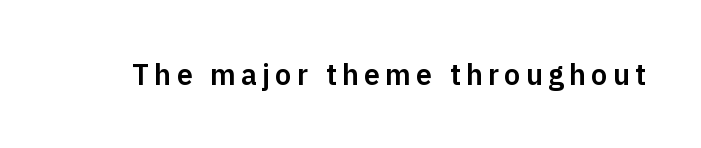
The image shows 29 px sans-serif type, upright; set not underlined; low stroke contrast and a medium x-height.
